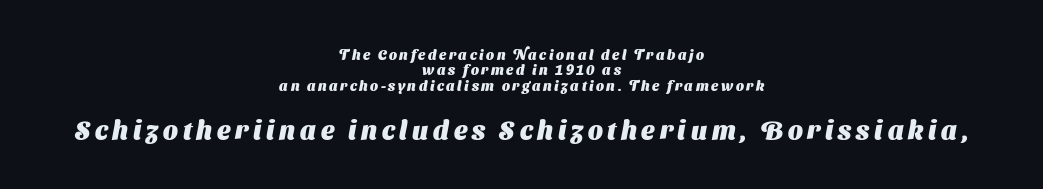
Q: Is the text bold? A: Yes.
Q: Is the text underlined? A: No.
Q: How is the paragraph aligned? A: Centered.
Q: Is the spacing between lines tight, normal or loose? A: Tight.
Q: Which block of text is set in a larger size, the first (top) or the second (bottom)? A: The second (bottom) one.
